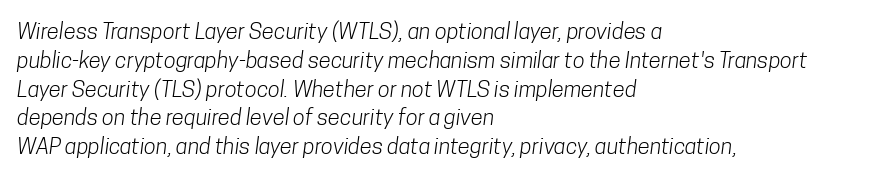
Normally led — the rows are evenly, conventionally spaced. Standard letterfit; no display-style spreading of the glyphs. Underline: absent. Short and long lines alike share a common starting point at left.
